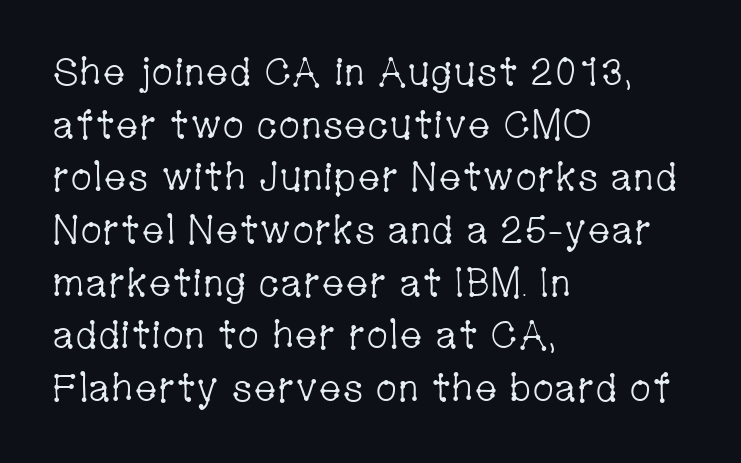
Q: Is the text bold? A: No.
Q: Is the text italic (slanted)? A: No, it is upright.
Q: Is the typeface a serif or a sans-serif typeface? A: Serif.
Q: Is the text underlined? A: No.
Q: How is the paragraph aligned? A: Left-aligned.
Q: Is the spacing between letters normal or unusually wide? A: Normal.
Q: Is the spacing between lines tight, normal or loose? A: Normal.
Q: Width (condensed, normal, or wide)? A: Condensed.
Q: Stroke contrast? A: Low.
Q: x-height? A: Medium.
Q: Monospaced? A: No.
